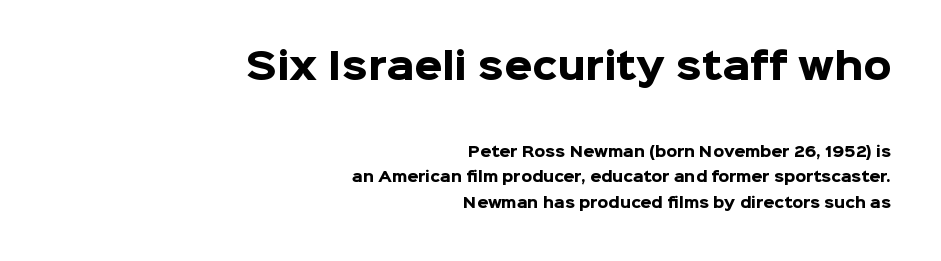
Think of a printed novel: that variable character pitch is what you see here. The rendering shows plain stroke endings on the letterforms — a sans-serif design. This rendering leaves character spacing at its baseline value. The earlier block is typeset at a bigger size than the later block. Stroke thickness is high; the sample reads as a true bold. Type without underlining.
